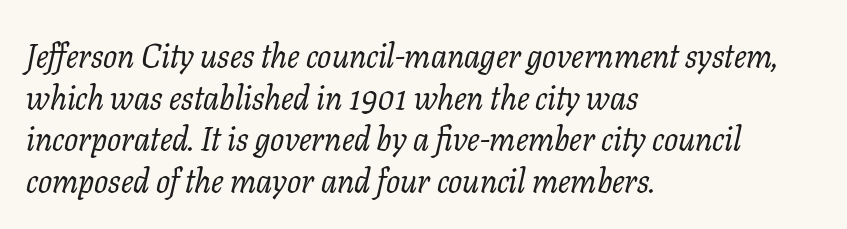
The image shows 33 px regular-weight serif type, italic (leaning right); set left-aligned, normal line spacing (1.26x), normal letter spacing, not underlined; low stroke contrast and a medium x-height.
